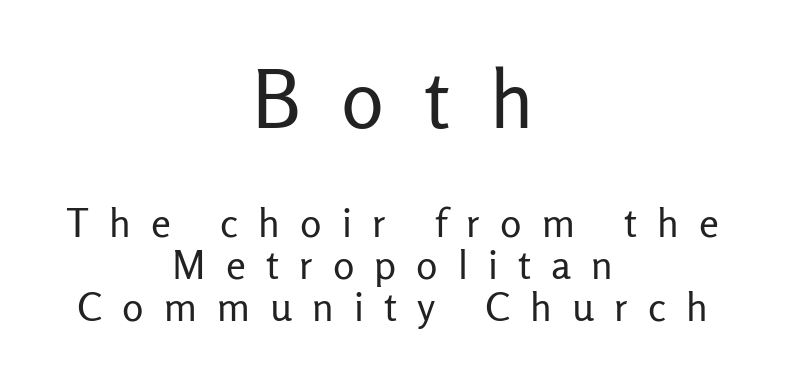
Horizontal alignment here is central, giving a formal, balanced look. The font family rendered here belongs to the sans-serif group. Summary of vertical rhythm: compact, with narrow interline spacing. Descender tails drop into unmarked territory.
